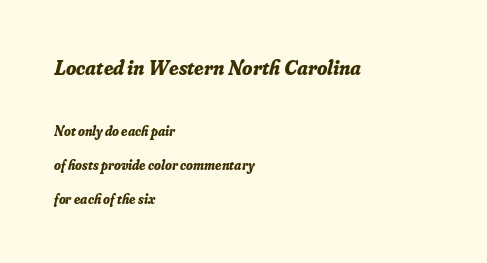
Q: Is the text bold? A: Yes.
Q: Is the text italic (slanted)? A: Yes, it leans right by about 16 degrees.
Q: Is the text underlined? A: No.
Q: How is the paragraph aligned? A: Left-aligned.
Q: Is the spacing between letters normal or unusually wide? A: Normal.
Q: Is the spacing between lines tight, normal or loose? A: Loose.
Q: Which block of text is set in a larger size, the first (top) or the second (bottom)? A: The first (top) one.
